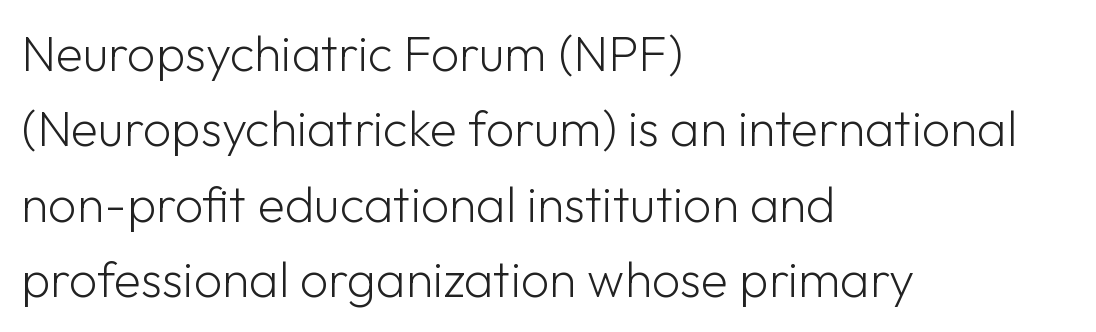
The words here are not underlined. Horizontally, the lines are justified to the leading edge only. Summary of vertical rhythm: regular, with standard interline spacing. These glyphs show unthickened strokes, regular width or finer.
